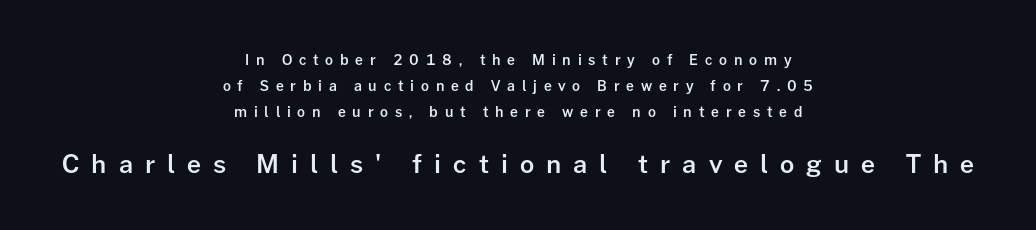
{"italic": "no", "bold": "semi", "underline": "no", "align": "center", "line_spacing_ratio": 1.86, "letter_spacing": "wide", "letter_spacing_em": 0.48, "larger_block": "second", "size_ratio": 1.79, "glyph_px": 25}
